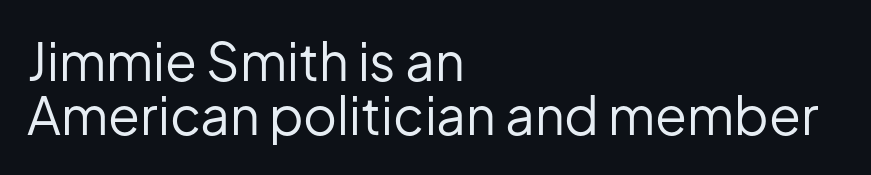
{"serif": "no", "italic": "no", "bold": "no", "weight": "regular", "width": "normal", "stroke_contrast": "low", "x_height": "medium", "monospaced": "no", "underline": "no", "align": "left", "line_spacing": "tight", "line_spacing_ratio": 1.04, "letter_spacing": "normal", "letter_spacing_em": 0.0, "glyph_px": 52}
